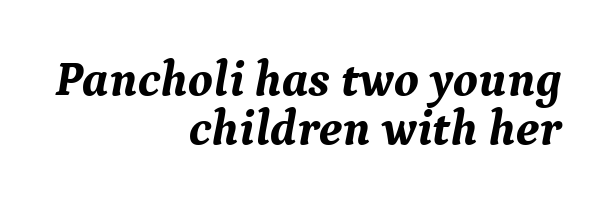
The image shows 49 px bold serif type, italic (leaning right); set right-aligned, tight line spacing (0.99x), normal letter spacing, not underlined; medium stroke contrast and a medium x-height.
